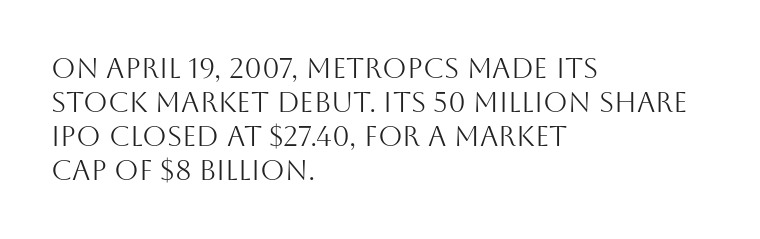
Q: Is the text bold? A: No.
Q: Is the text italic (slanted)? A: No, it is upright.
Q: Is the typeface a serif or a sans-serif typeface? A: Sans-serif.
Q: Is the text underlined? A: No.
Q: How is the paragraph aligned? A: Left-aligned.
Q: Is the spacing between letters normal or unusually wide? A: Normal.
Q: Width (condensed, normal, or wide)? A: Normal.
Q: Stroke contrast? A: Medium.
Q: x-height? A: Large.
Q: Monospaced? A: No.
